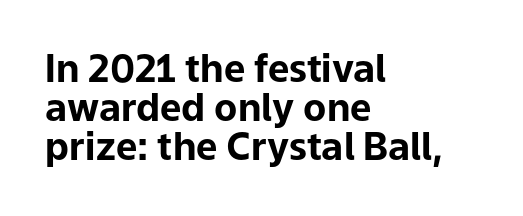
{"serif": "no", "italic": "no", "bold": "yes", "weight": "bold", "width": "normal", "stroke_contrast": "low", "x_height": "medium", "monospaced": "no", "underline": "no", "align": "left", "line_spacing": "tight", "line_spacing_ratio": 1.03, "letter_spacing": "normal", "letter_spacing_em": 0.0, "glyph_px": 38}
